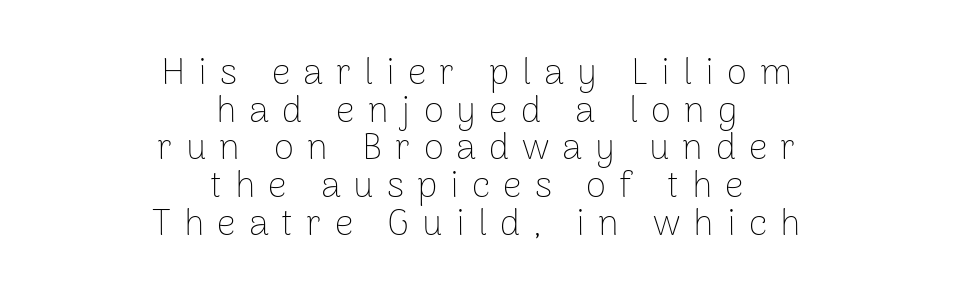
The image shows 37 px thin sans-serif type, upright; set centered, tight line spacing (1.02x), unusually wide letter spacing (+0.35 em), not underlined; low stroke contrast and a medium x-height.
